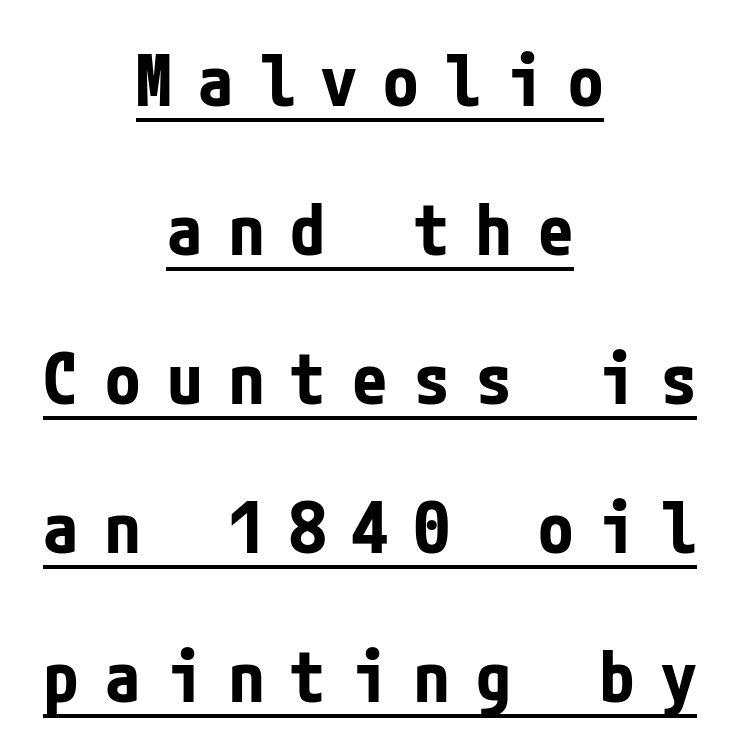
The image shows 71 px bold, condensed sans-serif type, upright; set centered, loose line spacing (2.1x), unusually wide letter spacing (+0.37 em), underlined; low stroke contrast and a medium x-height.
